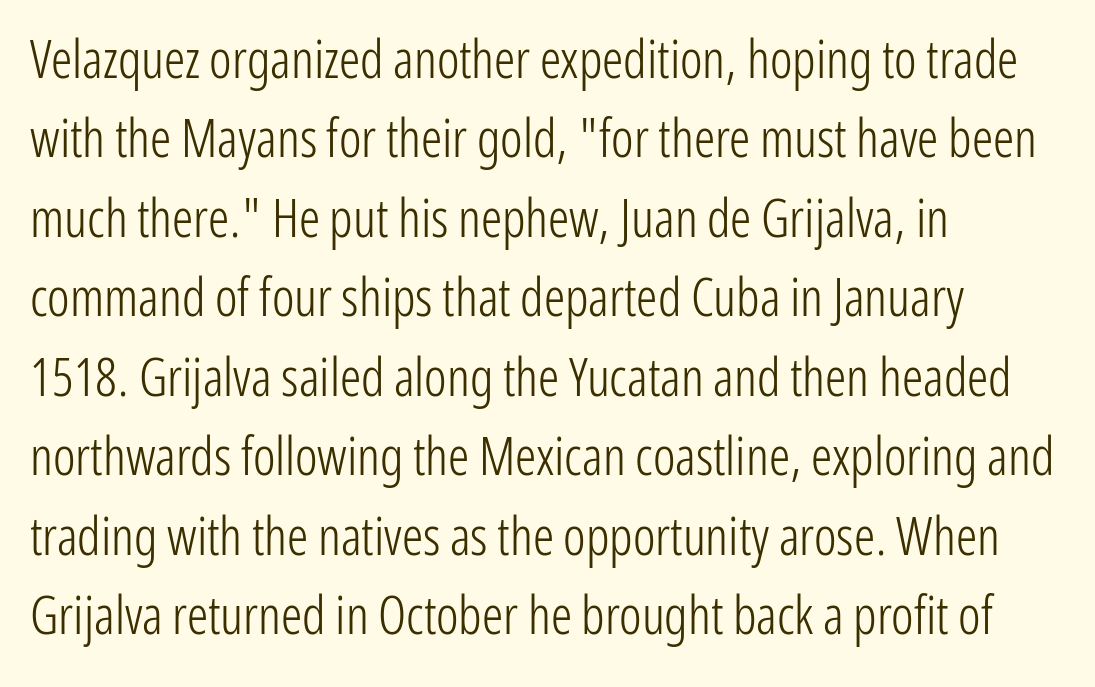
The image shows 53 px light, condensed sans-serif type, upright; set left-aligned, normal line spacing (1.5x), normal letter spacing, not underlined; low stroke contrast and a medium x-height.
